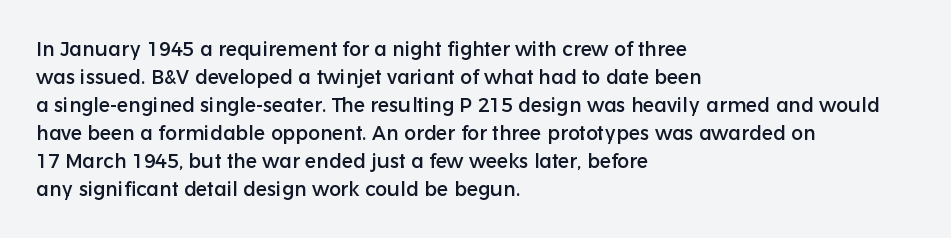
Ordinary non-slanted type is in use. Type without underlining. A typesetter would call this zero additional tracking. Horizontally, the lines are justified to the leading edge only. Honestly, the row spacing looks completely unremarkable.
